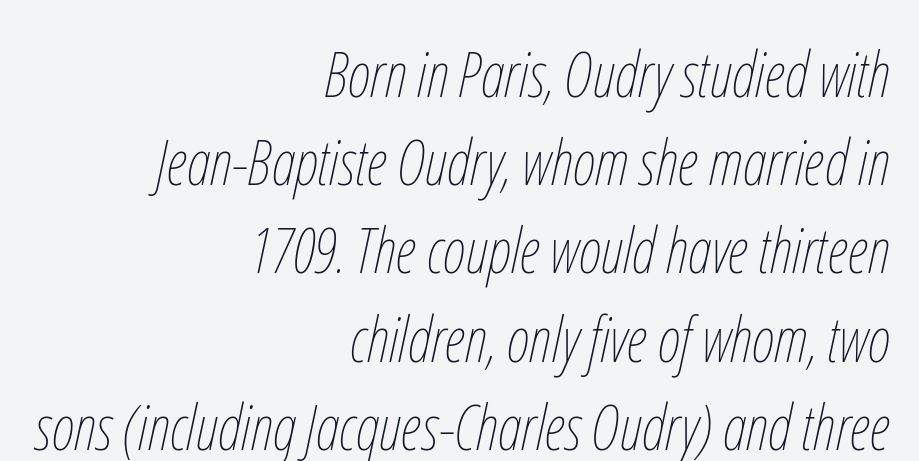
Q: Is the text bold? A: No.
Q: Is the text italic (slanted)? A: Yes, it leans right by about 12 degrees.
Q: Is the text underlined? A: No.
Q: How is the paragraph aligned? A: Right-aligned.
Q: Is the spacing between letters normal or unusually wide? A: Normal.
Q: Is the spacing between lines tight, normal or loose? A: Normal.
Q: Width (condensed, normal, or wide)? A: Condensed.
Q: Stroke contrast? A: Low.
Q: x-height? A: Medium.
Q: Monospaced? A: No.
